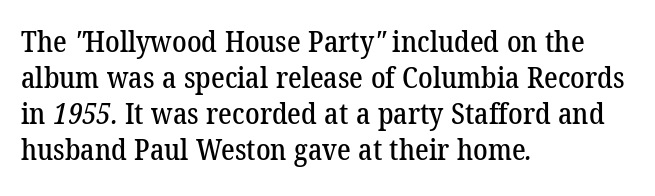
Q: Is the typeface a serif or a sans-serif typeface? A: Serif.
Q: Is the text underlined? A: No.
Q: How is the paragraph aligned? A: Left-aligned.
Q: Is the spacing between letters normal or unusually wide? A: Normal.
Q: Width (condensed, normal, or wide)? A: Normal.
Q: Stroke contrast? A: Low.
Q: x-height? A: Medium.
Q: Monospaced? A: No.
